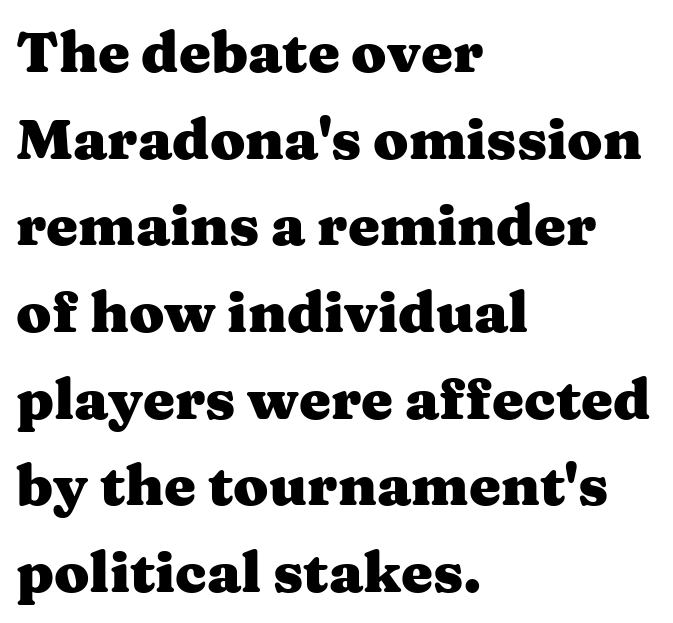
Posture: straight, roman, zero tilt. This sample has the flowing, uneven cadence of proportional lettering. The rendering shows small feet on the letterforms — a serif design. Has an underline been added? It has not. The tracking reads as untouched default to a designer's eye.
